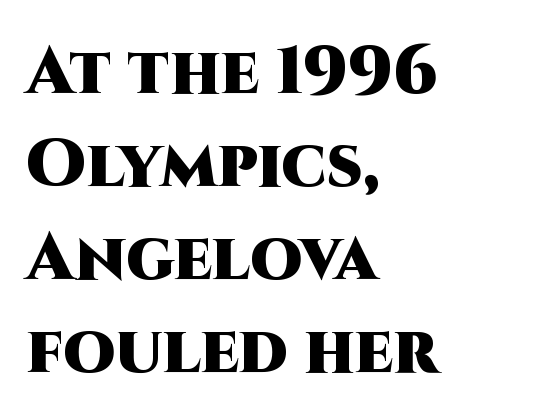
Q: Is the text bold? A: Yes.
Q: Is the text italic (slanted)? A: No, it is upright.
Q: Is the typeface a serif or a sans-serif typeface? A: Sans-serif.
Q: Is the text underlined? A: No.
Q: How is the paragraph aligned? A: Left-aligned.
Q: Is the spacing between letters normal or unusually wide? A: Normal.
Q: Is the spacing between lines tight, normal or loose? A: Normal.
Q: Width (condensed, normal, or wide)? A: Normal.
Q: Stroke contrast? A: High.
Q: x-height? A: Large.
Q: Monospaced? A: No.
